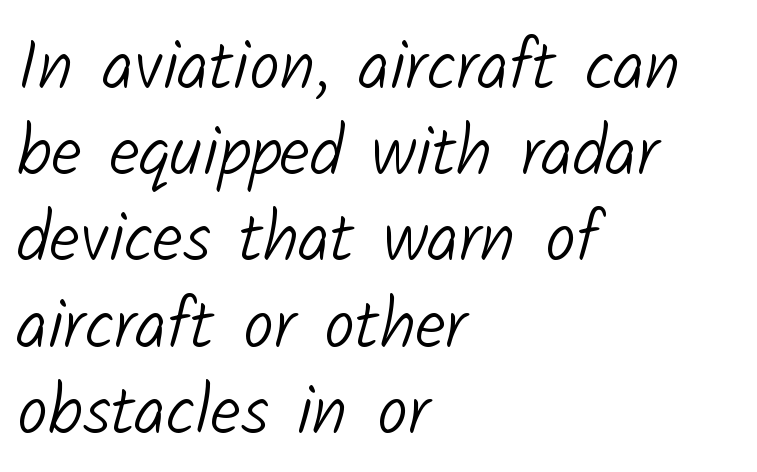
Q: Is the text bold? A: No.
Q: Is the typeface a serif or a sans-serif typeface? A: Sans-serif.
Q: Is the text underlined? A: No.
Q: How is the paragraph aligned? A: Left-aligned.
Q: Is the spacing between letters normal or unusually wide? A: Normal.
Q: Is the spacing between lines tight, normal or loose? A: Normal.
Q: Width (condensed, normal, or wide)? A: Normal.
Q: Stroke contrast? A: Low.
Q: x-height? A: Medium.
Q: Monospaced? A: No.
